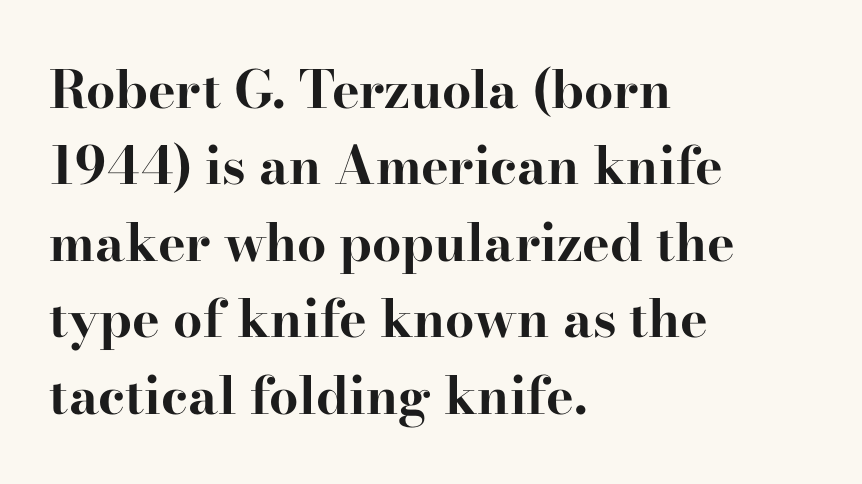
Q: Is the text bold? A: Yes.
Q: Is the text italic (slanted)? A: No, it is upright.
Q: Is the typeface a serif or a sans-serif typeface? A: Serif.
Q: Is the text underlined? A: No.
Q: How is the paragraph aligned? A: Left-aligned.
Q: Is the spacing between letters normal or unusually wide? A: Normal.
Q: Is the spacing between lines tight, normal or loose? A: Normal.
Q: Width (condensed, normal, or wide)? A: Wide.
Q: Stroke contrast? A: High.
Q: x-height? A: Small.
Q: Monospaced? A: No.
